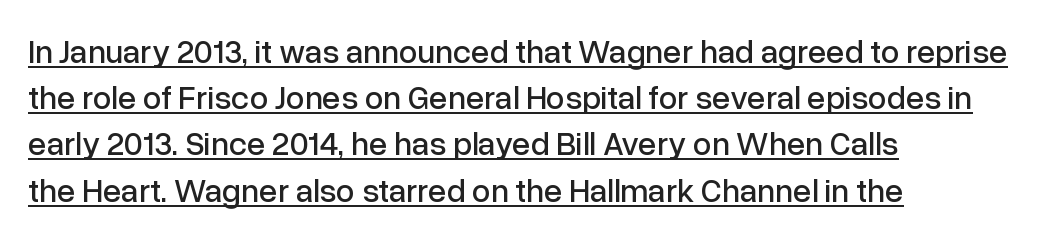
A typesetter would call this leading conventional body-copy spacing. Do the characters align in a grid? No, the font is proportional. One-word summary of the alignment: left. The lettering holds an erect, upright posture throughout. Nothing sits at the stroke ends, so this counts as sans-serif.
